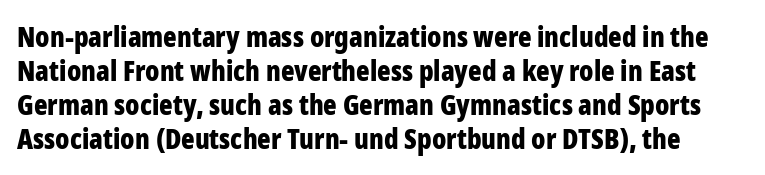
Weight check: bold — yes, fully. No extra tracking has been applied to these lines. The letters stand upright; this is a roman face. The face used here is proportionally spaced, like ordinary book or web type. Bare-footed words on every line. Classification — sans serif.
